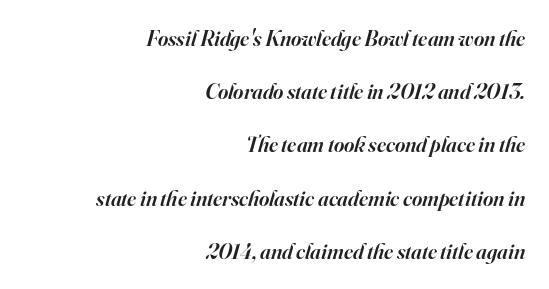
Q: Is the text bold? A: Semi-bold.
Q: Is the text italic (slanted)? A: Yes, it leans right by about 16 degrees.
Q: Is the text underlined? A: No.
Q: How is the paragraph aligned? A: Right-aligned.
Q: Is the spacing between letters normal or unusually wide? A: Normal.
Q: Is the spacing between lines tight, normal or loose? A: Loose.
